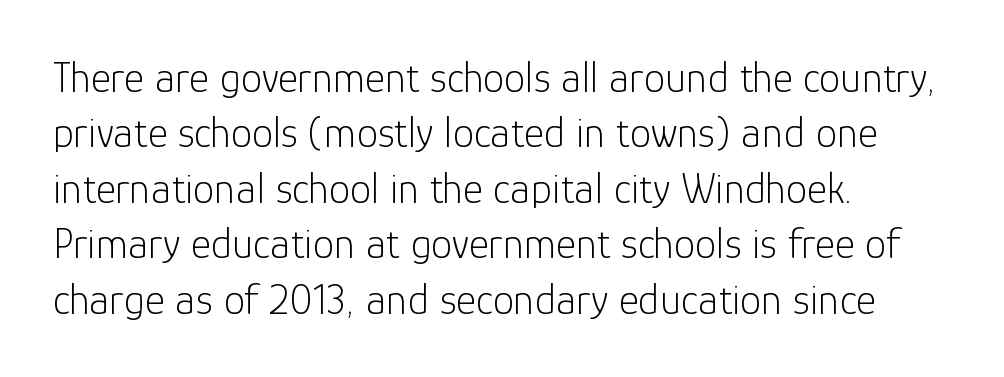
Q: Is the text bold? A: No.
Q: Is the text italic (slanted)? A: No, it is upright.
Q: Is the typeface a serif or a sans-serif typeface? A: Sans-serif.
Q: Is the text underlined? A: No.
Q: How is the paragraph aligned? A: Left-aligned.
Q: Is the spacing between letters normal or unusually wide? A: Normal.
Q: Is the spacing between lines tight, normal or loose? A: Normal.
Q: Width (condensed, normal, or wide)? A: Normal.
Q: Stroke contrast? A: Low.
Q: x-height? A: Medium.
Q: Monospaced? A: No.
